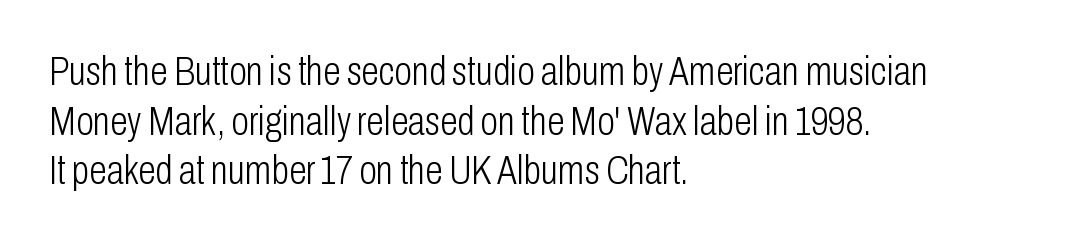
The image shows 40 px light, condensed sans-serif type, upright; set left-aligned, line spacing 1.24x, normal letter spacing, not underlined; low stroke contrast and a medium x-height.
